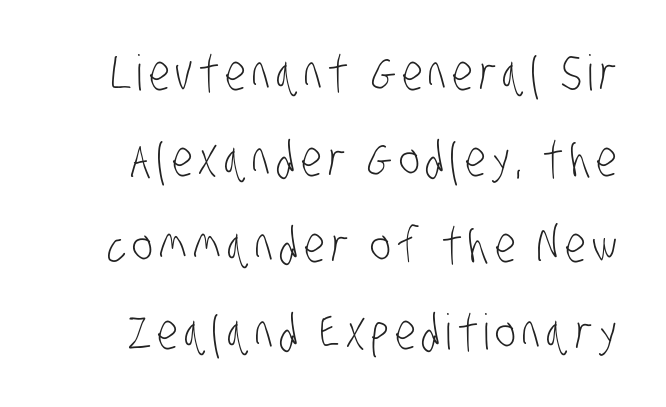
The image shows 49 px light, condensed sans-serif type; set line spacing 1.76x, not underlined; low stroke contrast and a large x-height.
